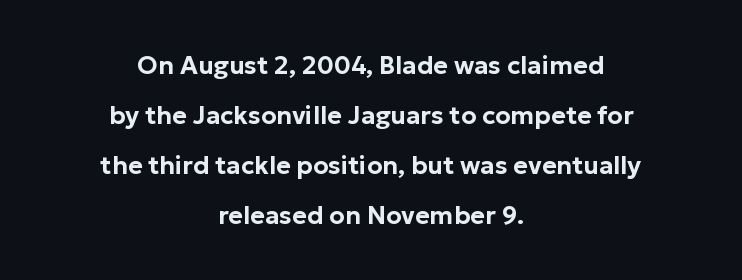
Q: Is the text italic (slanted)? A: No, it is upright.
Q: Is the text underlined? A: No.
Q: How is the paragraph aligned? A: Centered.
Q: Is the spacing between letters normal or unusually wide? A: Normal.
Q: Is the spacing between lines tight, normal or loose? A: Loose.
